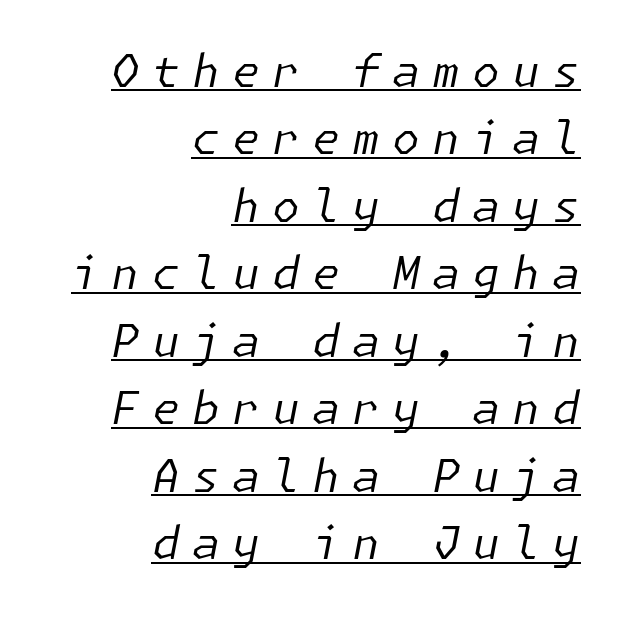
Emphasis-style slanted type is in use. Does a line run under the words? Yes, clearly. A light-to-regular cut is what we see here. How are the letters spaced? Widely, with obvious added tracking. Alignment: flush right.
